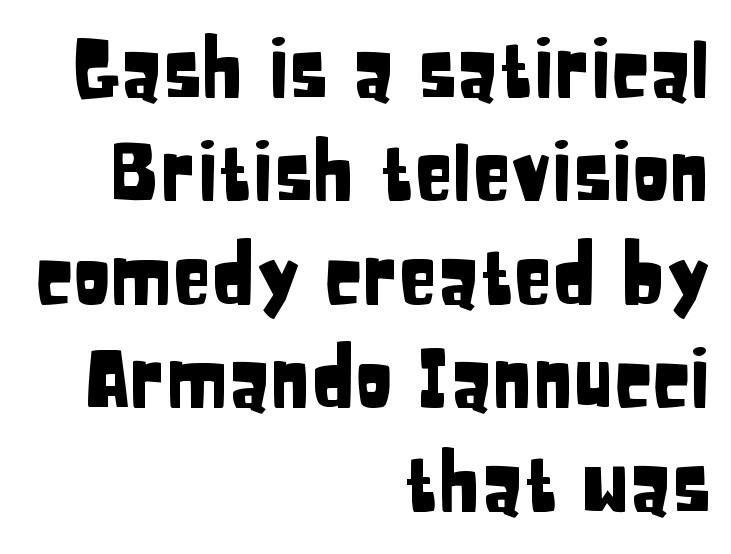
Looks like regular typesetting: each glyph gets only the width it needs. Line ends are locked; line starts wander. The baseline area is clear. The gaps between neighbouring characters are ordinary and unremarkable. Note: no serifs on the glyphs. Posture: straight, roman, zero tilt.
